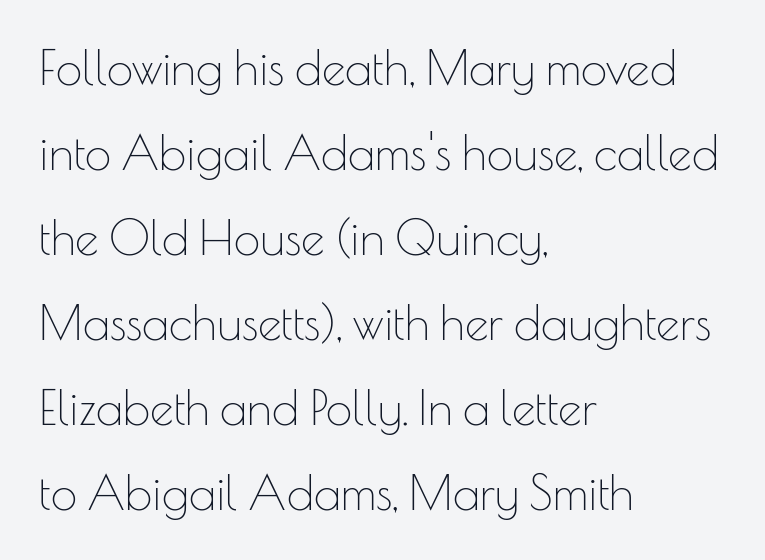
A typesetter would mark this as roman, not italic. The foot of each line stays bare and open. Bold? No — there's no thickening of the strokes. The rendering shows plain stroke endings on the letterforms — a sans-serif design.
